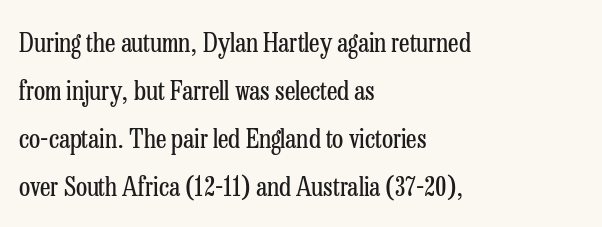
{"italic": "no", "bold": "no", "underline": "no", "align": "left", "line_spacing_ratio": 1.84, "letter_spacing": "normal", "letter_spacing_em": 0.0, "glyph_px": 26}
